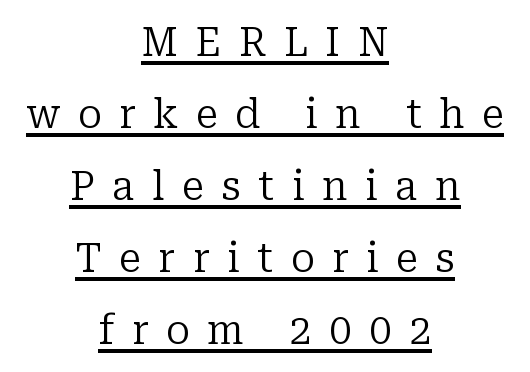
{"serif": "yes", "italic": "no", "bold": "no", "weight": "regular", "width": "normal", "stroke_contrast": "low", "x_height": "medium", "monospaced": "no", "underline": "yes", "align": "center", "line_spacing_ratio": 1.8, "letter_spacing": "wide", "letter_spacing_em": 0.44, "glyph_px": 40}
